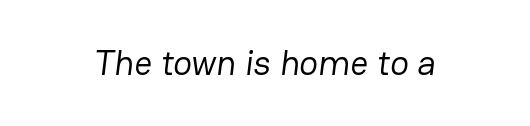
The image shows 35 px regular-weight sans-serif type; set normal letter spacing, not underlined; low stroke contrast and a medium x-height.
